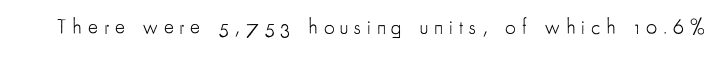
The image shows 21 px text type, upright; set unusually wide letter spacing (+0.28 em), not underlined.
